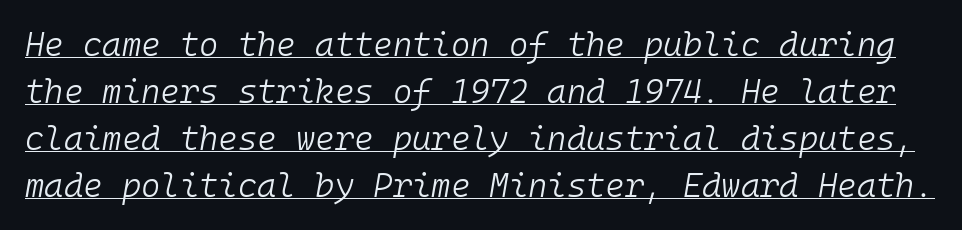
Q: Is the text bold? A: No.
Q: Is the text italic (slanted)? A: Yes, it leans right by about 10 degrees.
Q: Is the text underlined? A: Yes.
Q: Is the spacing between letters normal or unusually wide? A: Normal.
Q: Is the spacing between lines tight, normal or loose? A: Normal.
Q: Width (condensed, normal, or wide)? A: Normal.
Q: Stroke contrast? A: Low.
Q: x-height? A: Medium.
Q: Monospaced? A: Yes.
